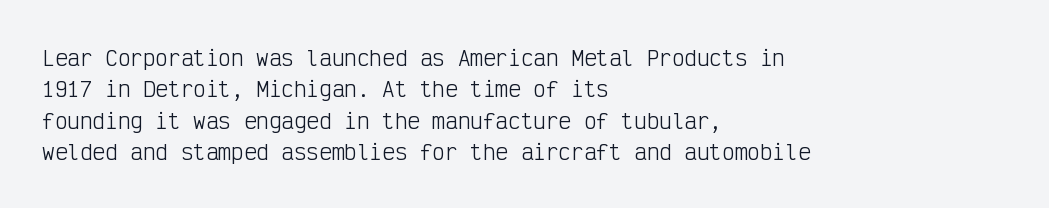
{"italic": "no", "bold": "no", "underline": "no", "align": "left", "line_spacing": "normal", "line_spacing_ratio": 1.49, "letter_spacing": "normal", "letter_spacing_em": 0.0, "glyph_px": 21}
